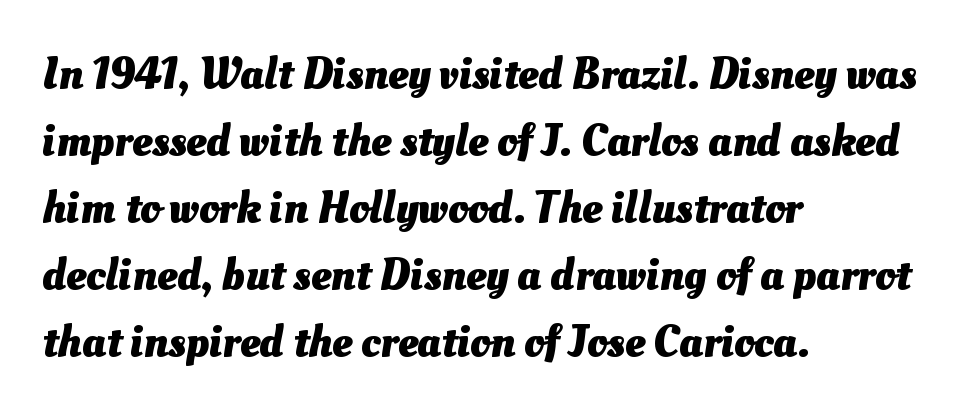
The image shows 45 px heavy type; set left-aligned, normal line spacing (1.49x), normal letter spacing, not underlined; medium stroke contrast and a small x-height.
